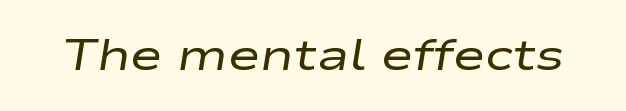
Q: Is the text bold? A: No.
Q: Is the text italic (slanted)? A: Yes, it leans right by about 9 degrees.
Q: Is the text underlined? A: No.
Q: Is the spacing between letters normal or unusually wide? A: Normal.
Q: Width (condensed, normal, or wide)? A: Wide.
Q: Stroke contrast? A: Low.
Q: x-height? A: Medium.
Q: Monospaced? A: No.
